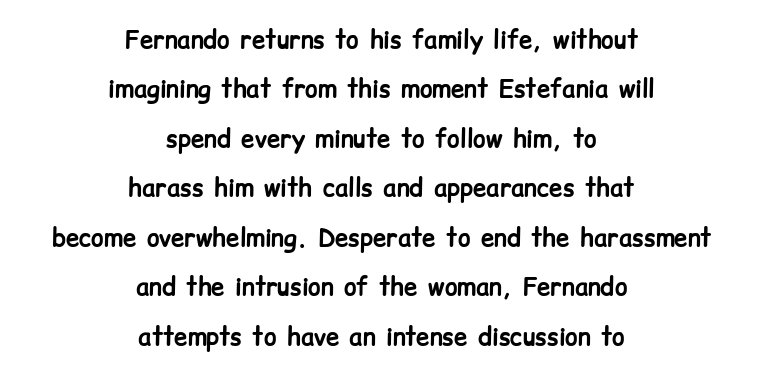
A centered setting, common on invitations and titles, is used for this passage. You can tell it's not italic because the verticals are truly vertical. The sample has been set heavy, in full bold. Default kerning and tracking; the words read as compact shapes. If you measured baseline to baseline, you'd find a long distance.
